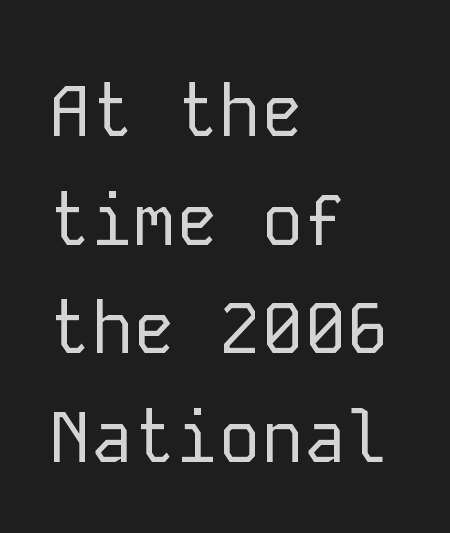
The string is rendered with underlining switched off. No chunkiness to these letters — they're not bold. The specimen reads as upright at a glance. The glyphs in this specimen are sans serif.
